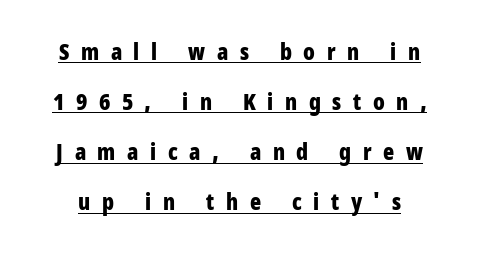
Do the letters lean? They stand straight. Weight check: bold — yes, fully. Someone cranked the tracking dial way up on this one. Beneath each row of characters lies a ruled line. Baseline-to-baseline distance is far greater than the letter height.
